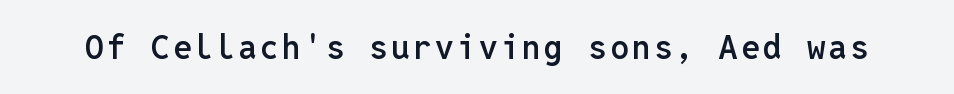
{"serif": "no", "italic": "no", "bold": "semi", "weight": "semibold", "width": "normal", "stroke_contrast": "low", "x_height": "medium", "monospaced": "yes", "underline": "no", "glyph_px": 33}
